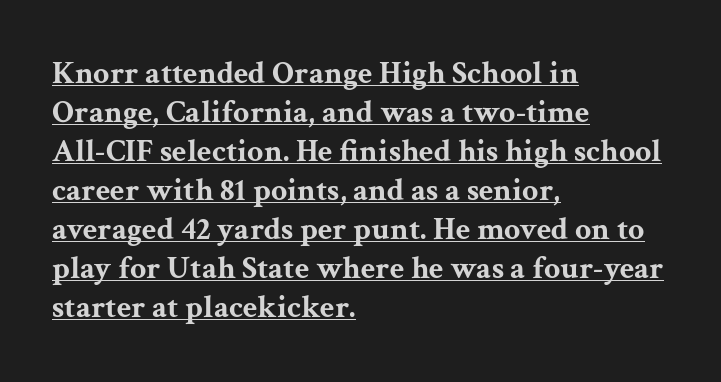
The image shows 32 px bold, wide serif type, upright; set left-aligned, line spacing 1.22x, normal letter spacing, underlined; medium stroke contrast and a medium x-height.
